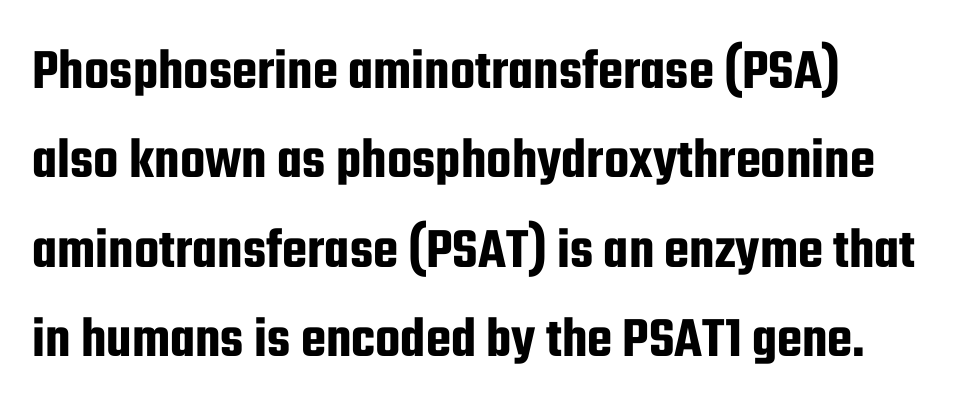
The image shows 58 px condensed sans-serif type, upright; set left-aligned, normal line spacing (1.54x), normal letter spacing, not underlined; low stroke contrast and a medium x-height.
